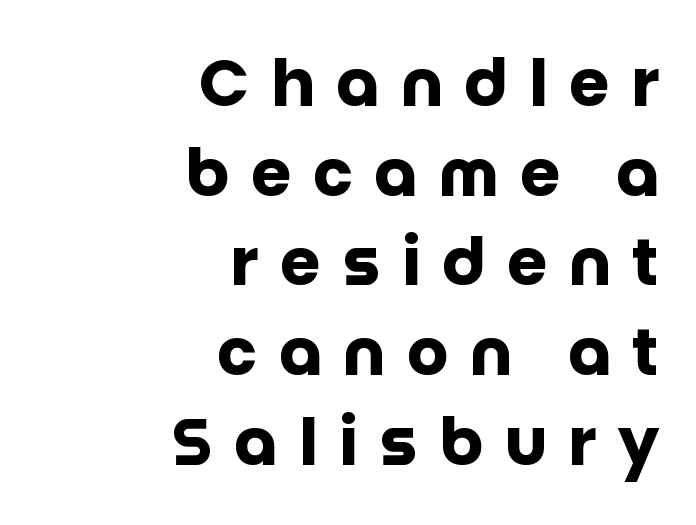
Pretty heavy lettering here — definitely bold. Does the copy run flush right? Yes — the right margin is perfectly even. Glance below the letters and you will spot only blank space. You could not count columns in this text — the font is proportionally spaced. Tracking value appears strongly positive — letters spread wide.
